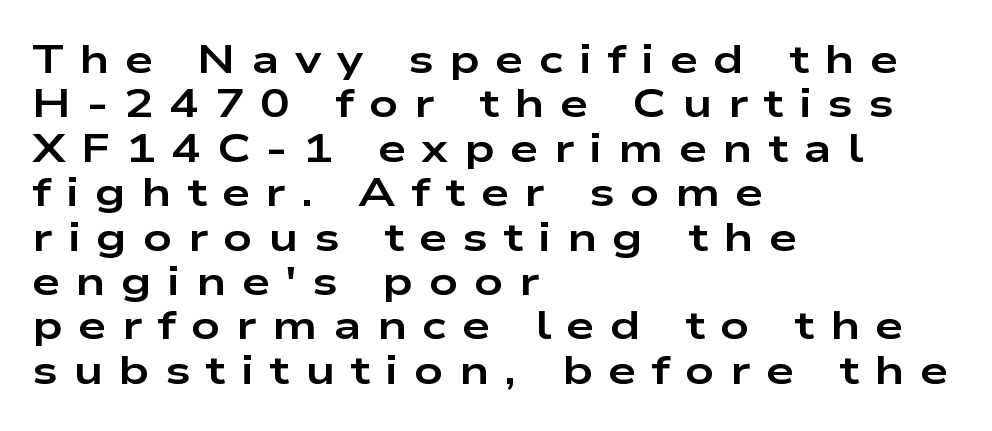
Q: Is the text bold? A: Yes.
Q: Is the text italic (slanted)? A: No, it is upright.
Q: Is the typeface a serif or a sans-serif typeface? A: Sans-serif.
Q: Is the text underlined? A: No.
Q: How is the paragraph aligned? A: Left-aligned.
Q: Is the spacing between letters normal or unusually wide? A: Unusually wide.
Q: Is the spacing between lines tight, normal or loose? A: Tight.
Q: Width (condensed, normal, or wide)? A: Wide.
Q: Stroke contrast? A: Low.
Q: x-height? A: Medium.
Q: Monospaced? A: No.
